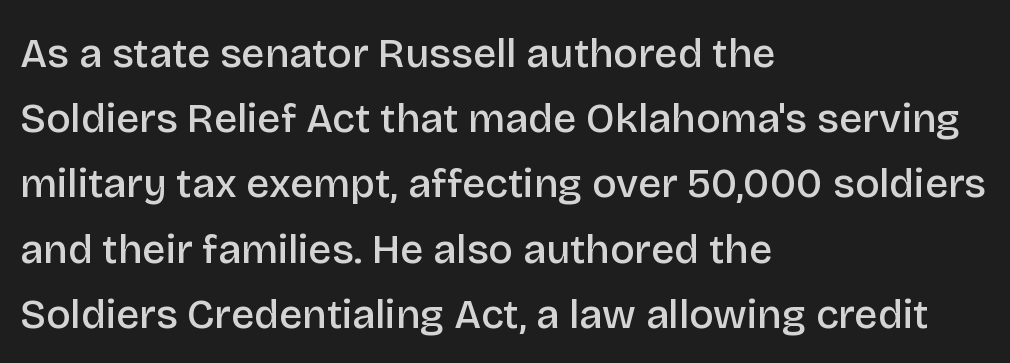
Q: Is the text bold? A: Semi-bold.
Q: Is the text italic (slanted)? A: No, it is upright.
Q: Is the typeface a serif or a sans-serif typeface? A: Sans-serif.
Q: Is the text underlined? A: No.
Q: How is the paragraph aligned? A: Left-aligned.
Q: Is the spacing between letters normal or unusually wide? A: Normal.
Q: Is the spacing between lines tight, normal or loose? A: Normal.
Q: Width (condensed, normal, or wide)? A: Normal.
Q: Stroke contrast? A: Low.
Q: x-height? A: Large.
Q: Monospaced? A: No.
